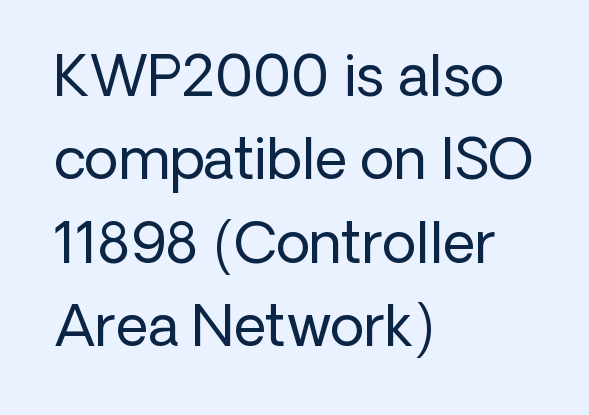
Q: Is the text bold? A: No.
Q: Is the text italic (slanted)? A: No, it is upright.
Q: Is the typeface a serif or a sans-serif typeface? A: Sans-serif.
Q: Is the text underlined? A: No.
Q: How is the paragraph aligned? A: Left-aligned.
Q: Is the spacing between letters normal or unusually wide? A: Normal.
Q: Is the spacing between lines tight, normal or loose? A: Normal.
Q: Width (condensed, normal, or wide)? A: Normal.
Q: Stroke contrast? A: Low.
Q: x-height? A: Medium.
Q: Monospaced? A: No.
